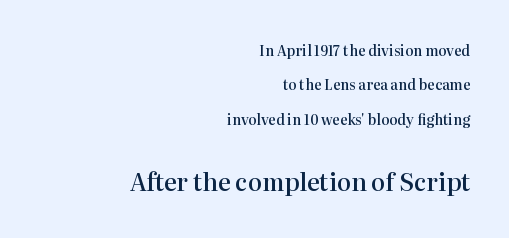
The image shows 24 px text type, upright; set right-aligned, loose line spacing (2.46x), normal letter spacing, not underlined; the second (bottom) block is 1.71x larger.
